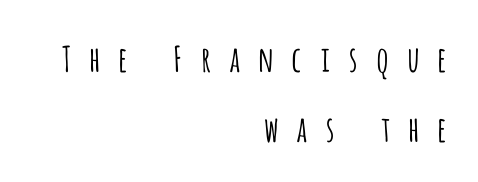
{"serif": "no", "italic": "no", "bold": "no", "weight": "light", "width": "condensed", "stroke_contrast": "low", "x_height": "large", "monospaced": "no", "underline": "no", "align": "right", "line_spacing": "loose", "line_spacing_ratio": 1.99, "letter_spacing": "wide", "letter_spacing_em": 0.45, "glyph_px": 35}
